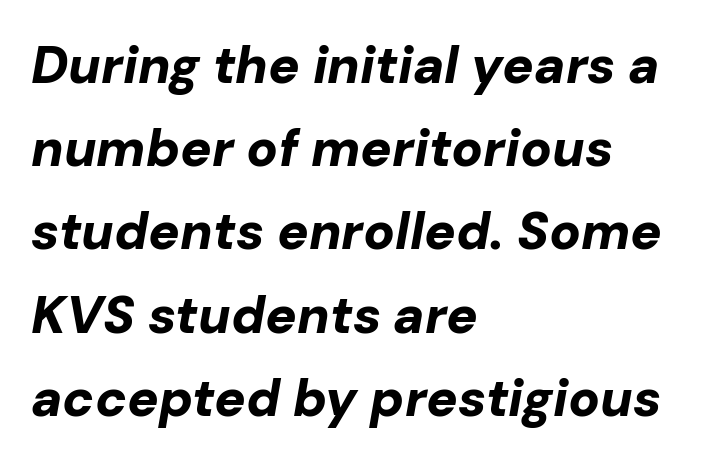
{"italic": "yes", "lean": "right", "slant_degrees": 10, "bold": "yes", "weight": "bold", "width": "normal", "stroke_contrast": "low", "x_height": "medium", "monospaced": "no", "underline": "no", "align": "left", "line_spacing": "normal", "line_spacing_ratio": 1.6, "letter_spacing": "normal", "letter_spacing_em": 0.0, "glyph_px": 52}
